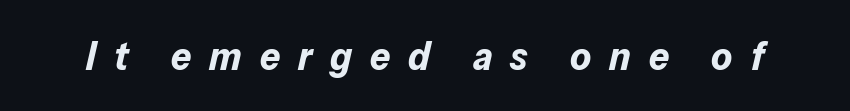
Does extra space separate the letters? Yes, quite a lot of it. Think of a printed novel: that variable character pitch is what you see here. The glyphs are unaccompanied by any horizontal stroke below them. In terms of weight, the rendering is a true, heavy bold. Slanted lettering throughout.
